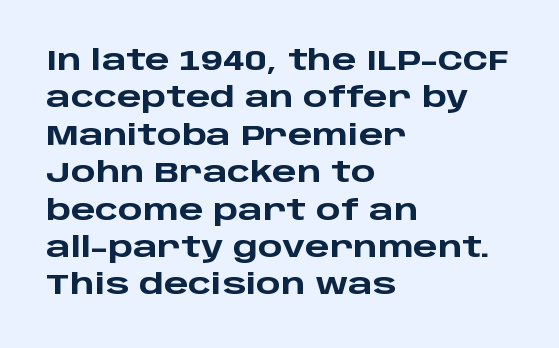
The image shows 29 px heavy, wide sans-serif type, upright; set left-aligned, normal line spacing (1.29x), normal letter spacing, not underlined; low stroke contrast and a large x-height.
